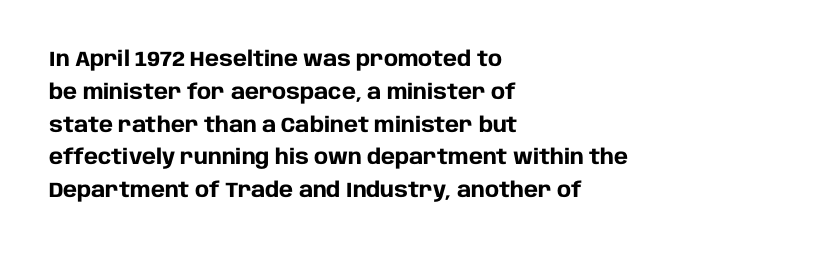
Q: Is the text bold? A: Yes.
Q: Is the text italic (slanted)? A: No, it is upright.
Q: Is the text underlined? A: No.
Q: How is the paragraph aligned? A: Left-aligned.
Q: Is the spacing between letters normal or unusually wide? A: Normal.
Q: Is the spacing between lines tight, normal or loose? A: Normal.
